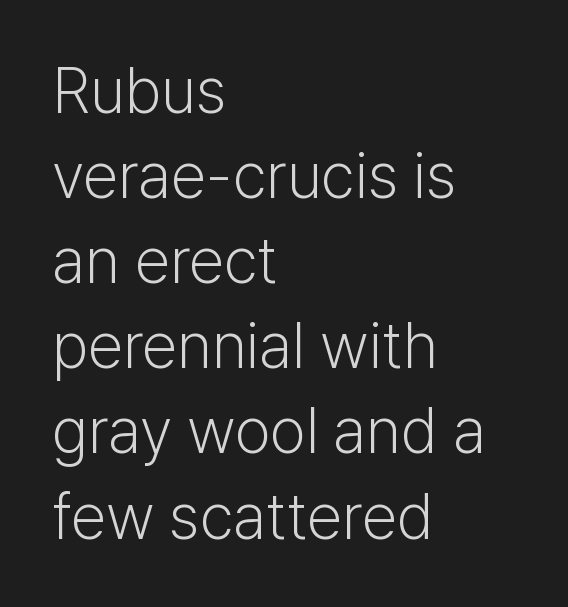
The image shows 64 px light sans-serif type, upright; set left-aligned, normal line spacing (1.33x), normal letter spacing, not underlined; low stroke contrast and a medium x-height.
